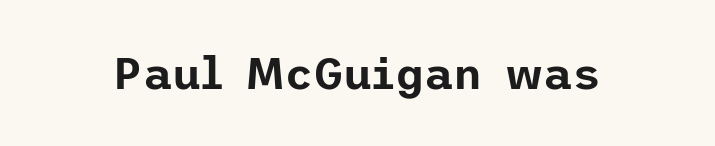
{"serif": "no", "italic": "no", "width": "normal", "stroke_contrast": "low", "x_height": "medium", "underline": "no", "letter_spacing": "normal", "letter_spacing_em": 0.0, "glyph_px": 45}
